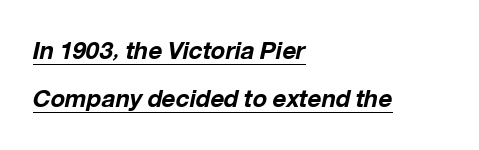
{"italic": "yes", "lean": "right", "slant_degrees": 12, "bold": "yes", "underline": "yes", "align": "left", "line_spacing": "loose", "line_spacing_ratio": 1.98, "letter_spacing": "normal", "letter_spacing_em": 0.0, "glyph_px": 24}
